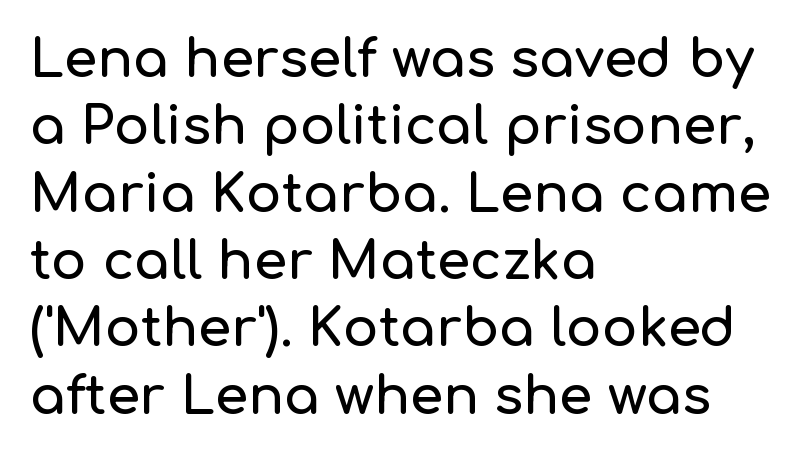
The image shows 53 px sans-serif type, upright; set left-aligned, normal line spacing (1.27x), normal letter spacing, not underlined; low stroke contrast and a medium x-height.
